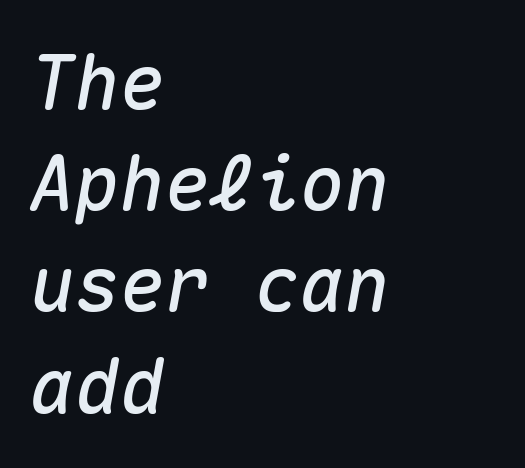
Q: Is the text italic (slanted)? A: Yes, it leans right by about 10 degrees.
Q: Is the text underlined? A: No.
Q: How is the paragraph aligned? A: Left-aligned.
Q: Is the spacing between letters normal or unusually wide? A: Normal.
Q: Is the spacing between lines tight, normal or loose? A: Normal.
Q: Width (condensed, normal, or wide)? A: Normal.
Q: Stroke contrast? A: Medium.
Q: x-height? A: Medium.
Q: Monospaced? A: Yes.
